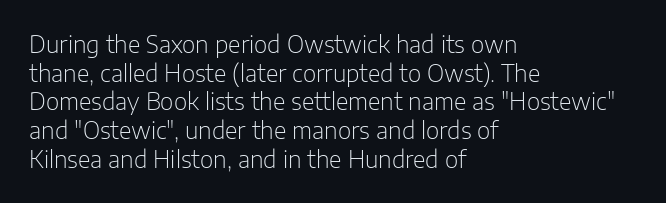
{"italic": "no", "bold": "no", "underline": "no", "align": "left", "line_spacing": "normal", "line_spacing_ratio": 1.25, "letter_spacing": "normal", "letter_spacing_em": 0.0, "glyph_px": 23}
